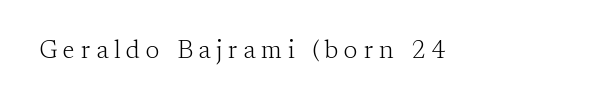
Nobody drew a line under any word here. Vertical strokes here are truly vertical. Words appear elongated and porous because spacing is wide. Is the stroke heavy? The answer is a plain regular-or-lighter.
